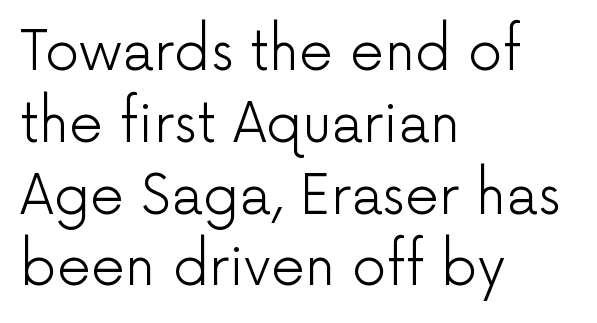
Q: Is the text bold? A: No.
Q: Is the text italic (slanted)? A: No, it is upright.
Q: Is the typeface a serif or a sans-serif typeface? A: Sans-serif.
Q: Is the text underlined? A: No.
Q: How is the paragraph aligned? A: Left-aligned.
Q: Is the spacing between letters normal or unusually wide? A: Normal.
Q: Is the spacing between lines tight, normal or loose? A: Normal.
Q: Width (condensed, normal, or wide)? A: Normal.
Q: Stroke contrast? A: Low.
Q: x-height? A: Medium.
Q: Monospaced? A: No.
